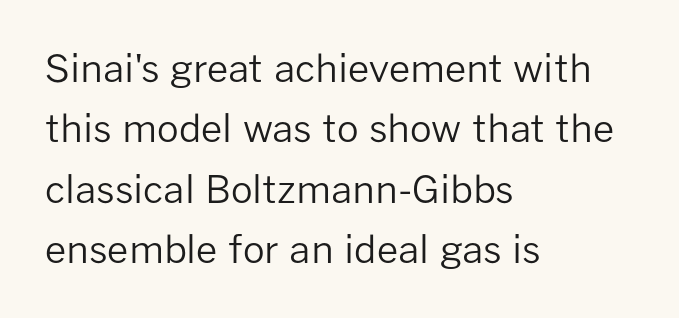
{"serif": "no", "italic": "no", "bold": "no", "weight": "regular", "width": "normal", "stroke_contrast": "low", "x_height": "medium", "monospaced": "no", "underline": "no", "align": "left", "line_spacing": "normal", "line_spacing_ratio": 1.59, "letter_spacing": "normal", "letter_spacing_em": 0.0, "glyph_px": 38}
